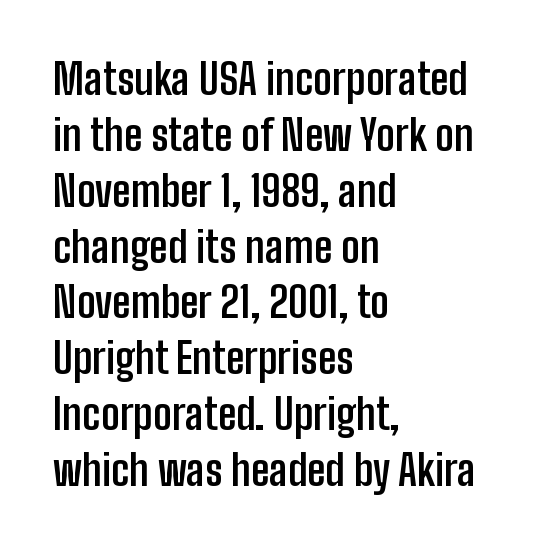
Q: Is the text bold? A: Yes.
Q: Is the text italic (slanted)? A: No, it is upright.
Q: Is the typeface a serif or a sans-serif typeface? A: Sans-serif.
Q: Is the text underlined? A: No.
Q: How is the paragraph aligned? A: Left-aligned.
Q: Is the spacing between letters normal or unusually wide? A: Normal.
Q: Is the spacing between lines tight, normal or loose? A: Normal.
Q: Width (condensed, normal, or wide)? A: Condensed.
Q: Stroke contrast? A: Low.
Q: x-height? A: Medium.
Q: Monospaced? A: No.
